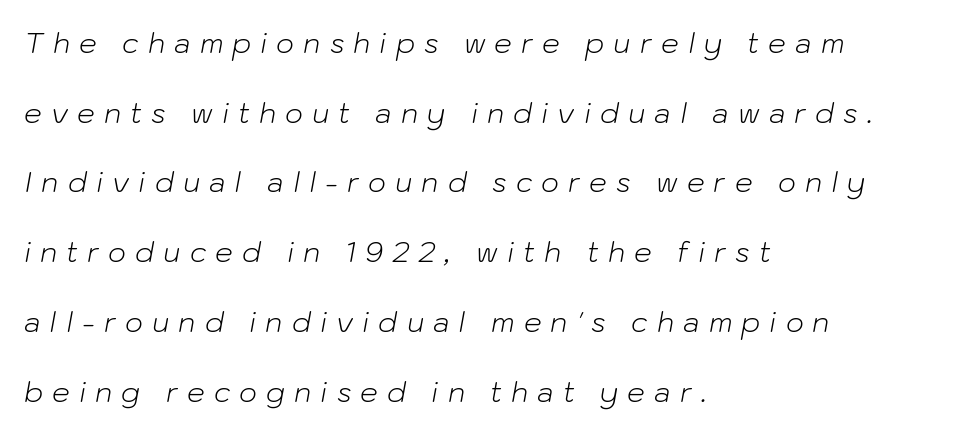
Q: Is the text bold? A: No.
Q: Is the text italic (slanted)? A: Yes, it leans right by about 10 degrees.
Q: Is the text underlined? A: No.
Q: How is the paragraph aligned? A: Left-aligned.
Q: Is the spacing between letters normal or unusually wide? A: Unusually wide.
Q: Is the spacing between lines tight, normal or loose? A: Loose.
Q: Width (condensed, normal, or wide)? A: Normal.
Q: Stroke contrast? A: Low.
Q: x-height? A: Medium.
Q: Monospaced? A: No.
